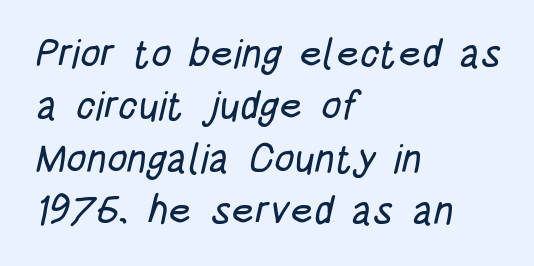
The image shows 40 px condensed sans-serif type; set left-aligned, normal line spacing (1.31x), normal letter spacing, not underlined; low stroke contrast and a large x-height.
